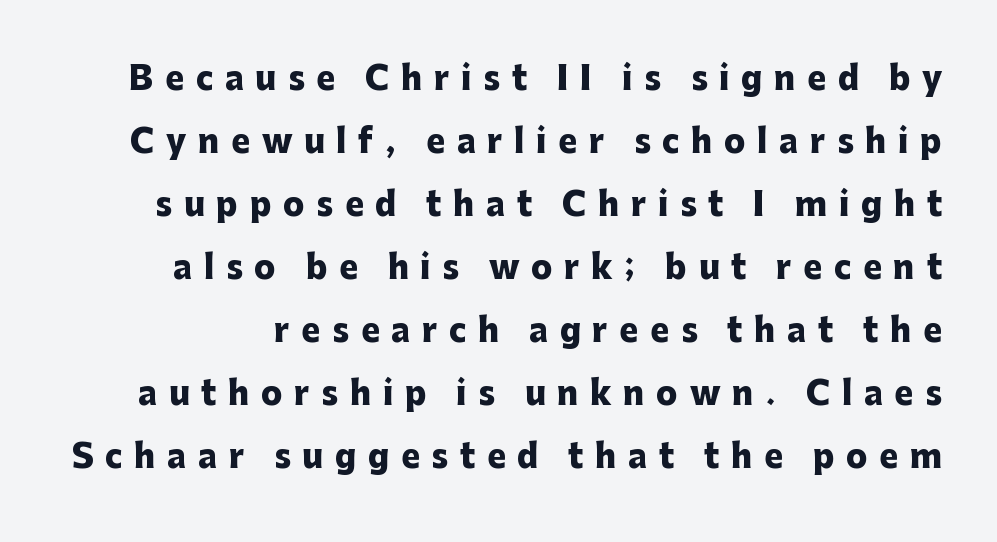
The image shows 32 px heavy sans-serif type, upright; set loose line spacing (1.97x), unusually wide letter spacing (+0.36 em), not underlined; low stroke contrast and a medium x-height.
